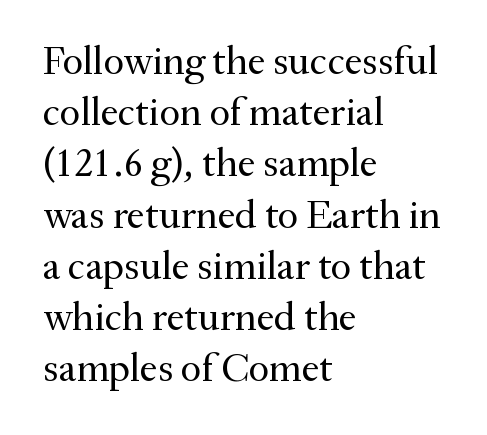
The image shows 40 px regular-weight serif type, upright; set left-aligned, normal line spacing (1.28x), normal letter spacing, not underlined; medium stroke contrast and a small x-height.
